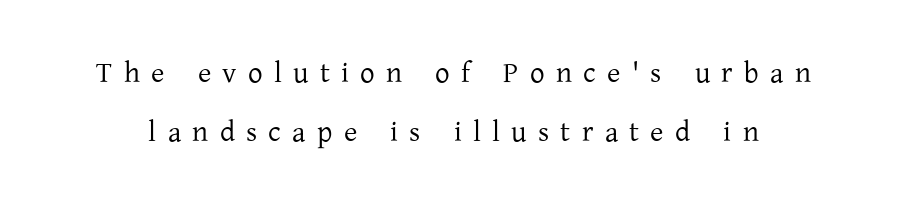
{"serif": "yes", "italic": "no", "bold": "no", "weight": "regular", "width": "normal", "stroke_contrast": "low", "x_height": "medium", "monospaced": "no", "underline": "no", "line_spacing": "loose", "line_spacing_ratio": 2.04, "letter_spacing": "wide", "letter_spacing_em": 0.39, "glyph_px": 29}
